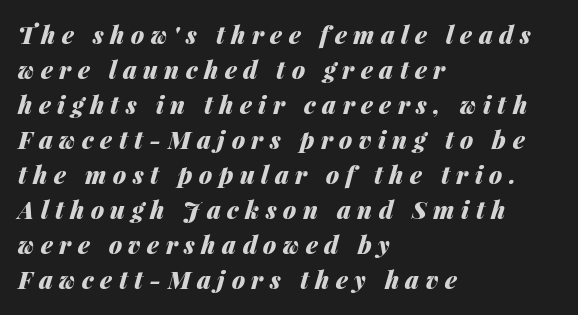
The image shows 24 px bold type, italic (leaning right); set left-aligned, normal line spacing (1.46x), unusually wide letter spacing (+0.27 em), not underlined.
